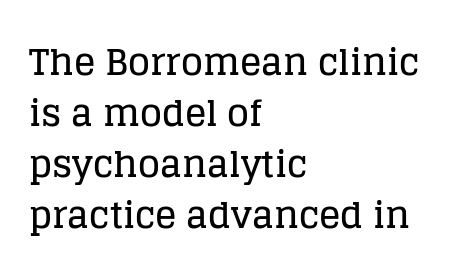
{"serif": "yes", "italic": "no", "width": "normal", "stroke_contrast": "low", "x_height": "large", "monospaced": "no", "underline": "no", "align": "left", "line_spacing": "normal", "line_spacing_ratio": 1.42, "letter_spacing": "normal", "letter_spacing_em": 0.0, "glyph_px": 36}
